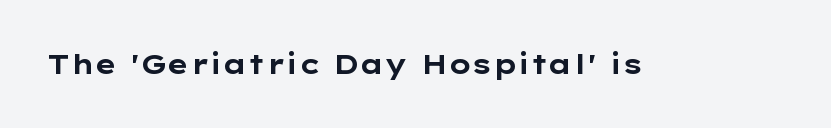
The image shows 27 px bold type, upright; set normal letter spacing, not underlined.
